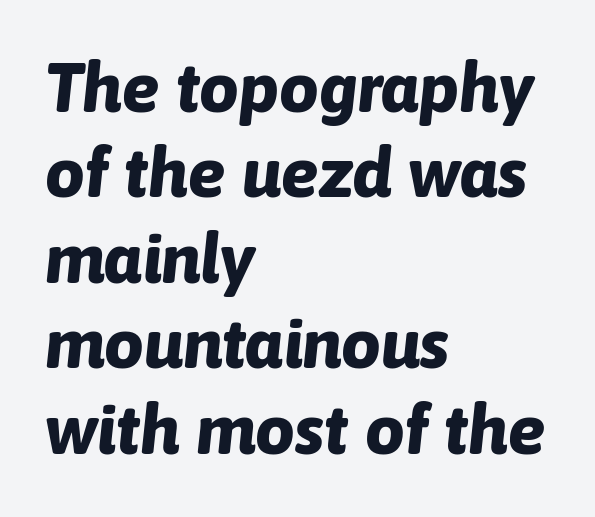
{"italic": "yes", "lean": "right", "slant_degrees": 6, "bold": "yes", "weight": "bold", "width": "normal", "stroke_contrast": "low", "x_height": "medium", "monospaced": "no", "underline": "no", "align": "left", "line_spacing_ratio": 1.22, "letter_spacing": "normal", "letter_spacing_em": 0.0, "glyph_px": 70}
